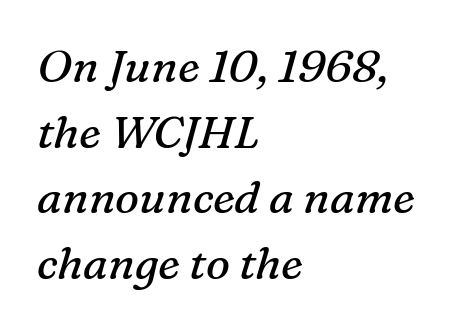
Q: Is the text bold? A: No.
Q: Is the text italic (slanted)? A: Yes, it leans right by about 16 degrees.
Q: Is the typeface a serif or a sans-serif typeface? A: Serif.
Q: Is the text underlined? A: No.
Q: How is the paragraph aligned? A: Left-aligned.
Q: Is the spacing between letters normal or unusually wide? A: Normal.
Q: Is the spacing between lines tight, normal or loose? A: Normal.
Q: Width (condensed, normal, or wide)? A: Normal.
Q: Stroke contrast? A: Medium.
Q: x-height? A: Medium.
Q: Monospaced? A: No.
